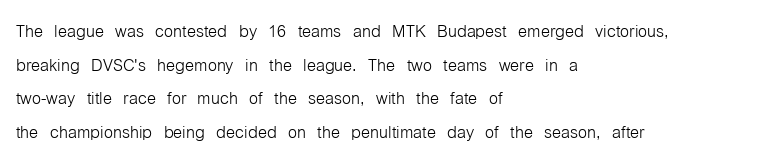
What stands out about the letter spacing? Nothing — it is the standard amount. Type without underlining. You can tell it's not italic because the verticals are truly vertical. Is there much room between lines? A standard amount, neither cramped nor airy.
